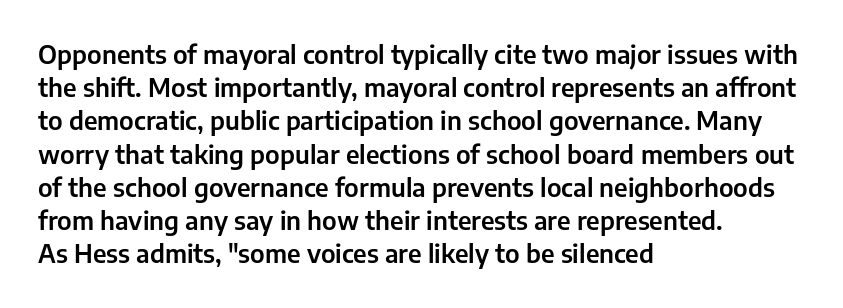
{"italic": "no", "underline": "no", "align": "left", "line_spacing": "normal", "line_spacing_ratio": 1.33, "letter_spacing": "normal", "letter_spacing_em": 0.0, "glyph_px": 25}
